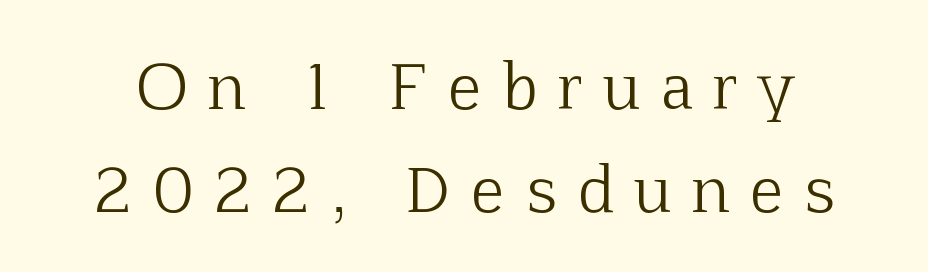
{"serif": "yes", "italic": "no", "bold": "no", "weight": "light", "width": "normal", "stroke_contrast": "low", "x_height": "medium", "monospaced": "no", "underline": "no", "line_spacing": "normal", "line_spacing_ratio": 1.69, "letter_spacing": "wide", "letter_spacing_em": 0.35, "glyph_px": 61}
